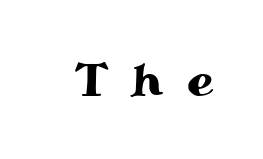
Q: Is the text italic (slanted)? A: No, it is upright.
Q: Is the typeface a serif or a sans-serif typeface? A: Serif.
Q: Is the text underlined? A: No.
Q: Is the spacing between letters normal or unusually wide? A: Unusually wide.
Q: Width (condensed, normal, or wide)? A: Wide.
Q: Stroke contrast? A: Medium.
Q: x-height? A: Small.
Q: Monospaced? A: No.
